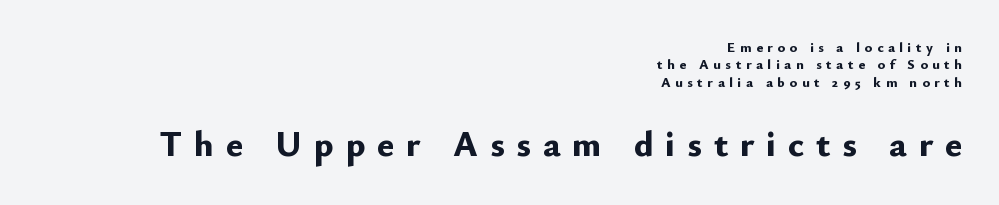
{"serif": "no", "italic": "no", "bold": "yes", "weight": "bold", "width": "normal", "stroke_contrast": "low", "x_height": "small", "monospaced": "no", "underline": "no", "align": "right", "line_spacing": "normal", "line_spacing_ratio": 1.25, "letter_spacing": "wide", "letter_spacing_em": 0.33, "larger_block": "second", "size_ratio": 2.57, "glyph_px": 36}
